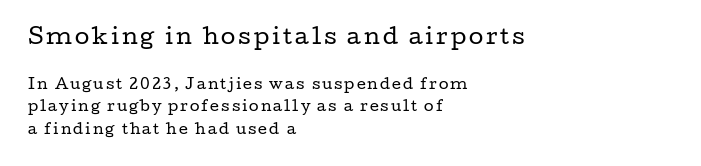
Stroke thickness stays within the range of a standard reading face or lighter. Top chunk: large. Bottom chunk: small. This is roman type, the default non-slanted kind. The space between consecutive lines is moderate. The text block is weighted toward the left margin, trailing off unevenly rightward.
